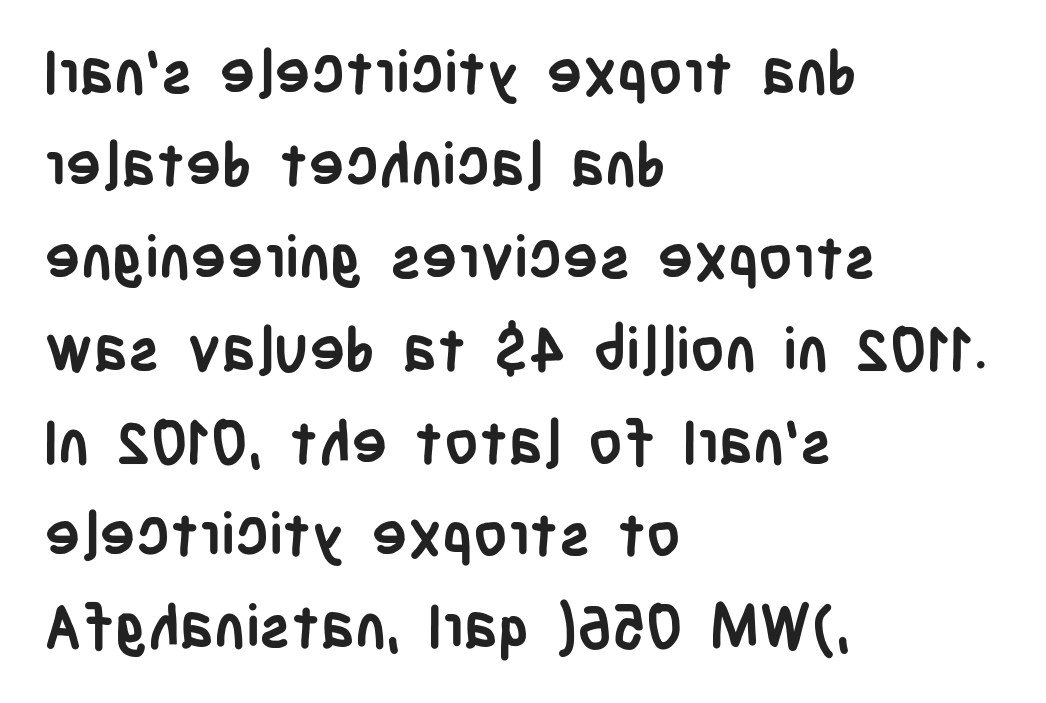
These lines are rendered in a variable-pitch font. To sum up the face: it is a sans, with no serifs. Tracking value appears to be zero — textbook default spacing. The area under the type is left untouched. Weight: bold.
